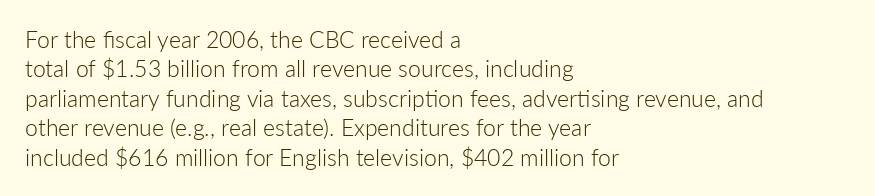
{"italic": "no", "bold": "no", "underline": "no", "align": "left", "line_spacing": "normal", "line_spacing_ratio": 1.28, "letter_spacing": "normal", "letter_spacing_em": 0.0, "glyph_px": 23}
